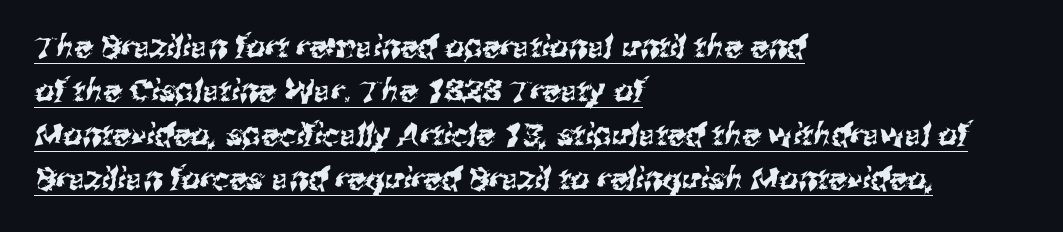
The image shows 30 px sans-serif type; set left-aligned, normal line spacing (1.47x), normal letter spacing, underlined; medium stroke contrast and a medium x-height.
